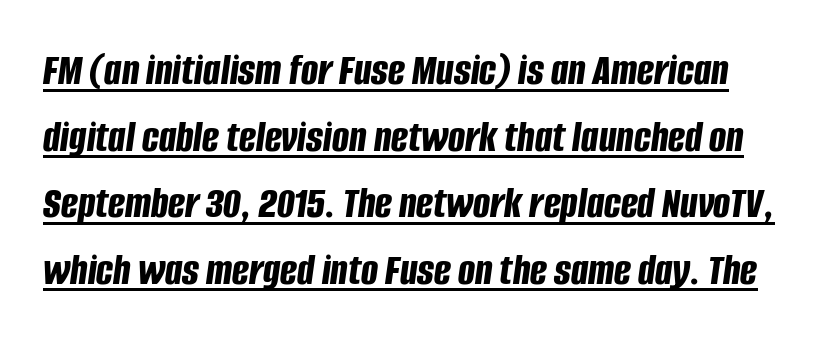
When letters slant like this, we call the style italic. The rendering uses the underline text-decoration. Compared with an ordinary text face, these strokes are far heavier — a full bold. Is this a fixed-width face? No — the glyphs have proportional, varying widths.
